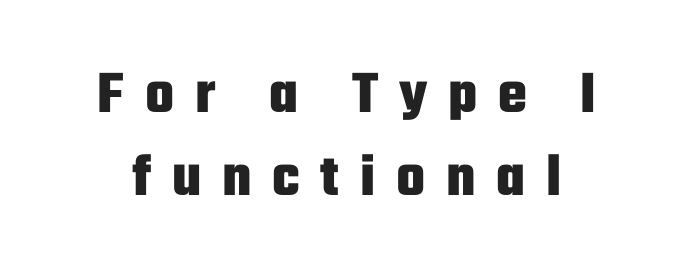
Unmarked baselines from the first word to the last. Caption: bold face, heavy strokes. Between one letter and the next there's a generous, obvious gap. The face used here is proportionally spaced, like ordinary book or web type. If you measured baseline to baseline, you'd find a middling distance. Layout note: lines centered.
